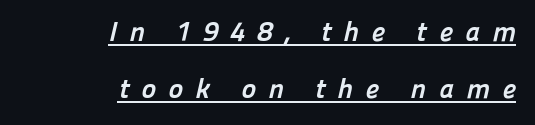
{"serif": "no", "bold": "yes", "weight": "semibold", "width": "normal", "stroke_contrast": "low", "x_height": "medium", "monospaced": "no", "underline": "yes", "align": "right", "line_spacing": "loose", "line_spacing_ratio": 2.03, "letter_spacing": "wide", "letter_spacing_em": 0.44, "glyph_px": 28}
